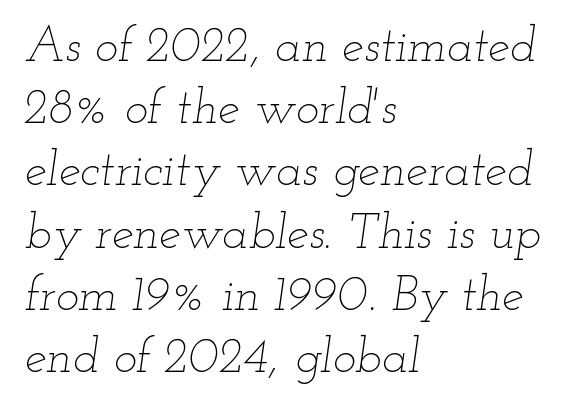
Stems and bowls with no extra thickness — not bold. Notice how descenders clear the ascenders below comfortably — that's standard leading. Check under the words: just untouched page. Reading down the block, your eye returns to a fixed left position each line. The letters sit at their default tracking, neither squeezed nor spread. This sample has the flowing, uneven cadence of proportional lettering.
